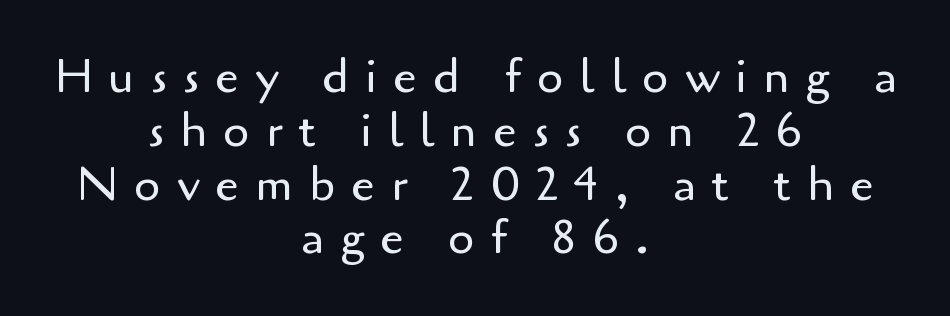
{"serif": "no", "italic": "no", "bold": "no", "weight": "regular", "width": "normal", "stroke_contrast": "low", "x_height": "small", "monospaced": "no", "underline": "no", "align": "center", "line_spacing": "tight", "line_spacing_ratio": 1.12, "letter_spacing": "wide", "letter_spacing_em": 0.33, "glyph_px": 48}
